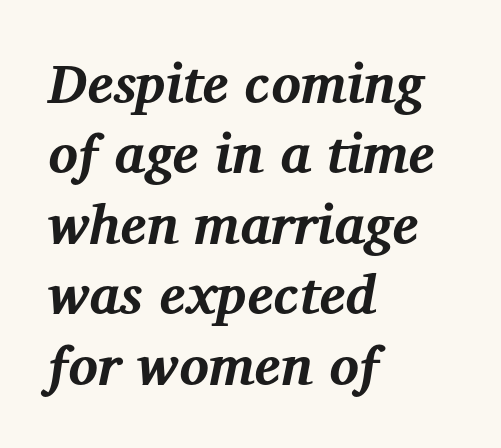
Font category for this specimen: serif. Rows of type keep a routine distance in the vertical direction. Would a proofreader flag this as italicized? Yes. Looks like regular typesetting: each glyph gets only the width it needs. Stroke thickness is high; the sample reads as a true bold.
